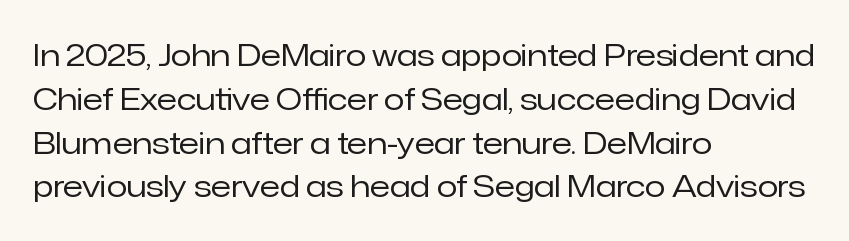
{"serif": "no", "italic": "no", "bold": "no", "weight": "regular", "width": "normal", "stroke_contrast": "low", "x_height": "medium", "monospaced": "no", "underline": "no", "align": "left", "line_spacing": "normal", "line_spacing_ratio": 1.46, "letter_spacing": "normal", "letter_spacing_em": 0.0, "glyph_px": 30}
